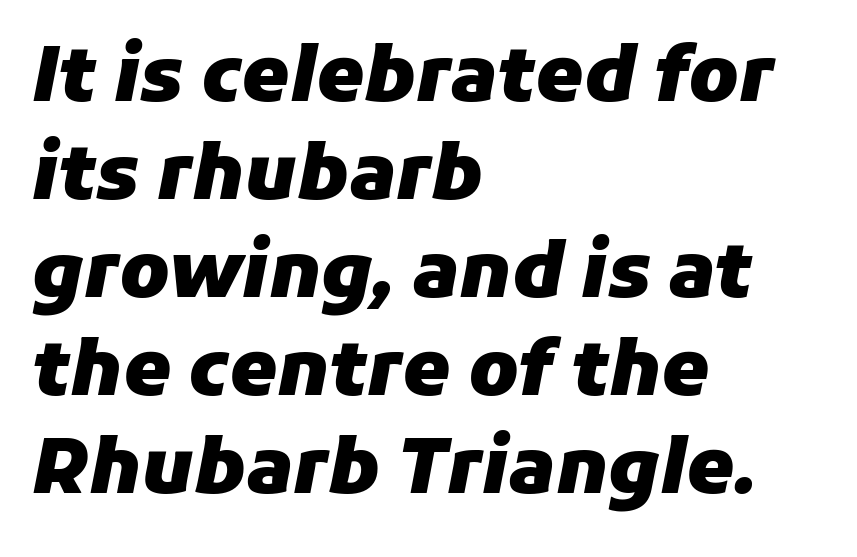
{"italic": "yes", "lean": "right", "slant_degrees": 11, "bold": "yes", "weight": "heavy", "width": "normal", "stroke_contrast": "low", "x_height": "medium", "monospaced": "no", "underline": "no", "align": "left", "line_spacing": "normal", "line_spacing_ratio": 1.29, "letter_spacing": "normal", "letter_spacing_em": 0.0, "glyph_px": 76}
